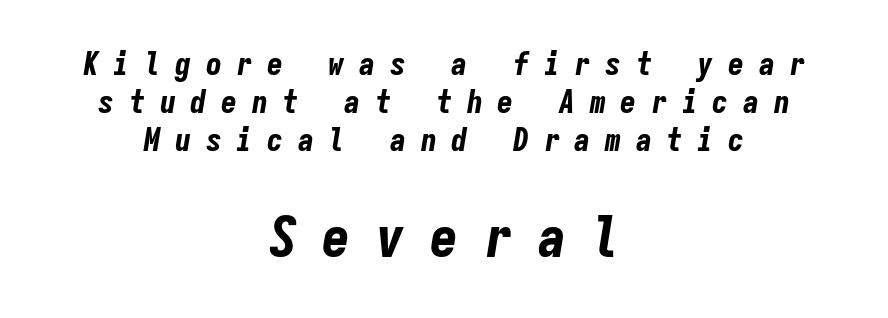
The image shows 56 px bold, condensed type, italic (leaning right), monospaced; set centered, line spacing 1.18x, unusually wide letter spacing (+0.46 em), not underlined; the second (bottom) block is 1.75x larger; low stroke contrast and a medium x-height.
